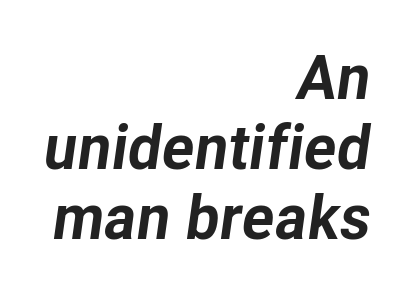
Q: Is the text bold? A: Yes.
Q: Is the text italic (slanted)? A: Yes, it leans right by about 8 degrees.
Q: Is the text underlined? A: No.
Q: How is the paragraph aligned? A: Right-aligned.
Q: Is the spacing between letters normal or unusually wide? A: Normal.
Q: Is the spacing between lines tight, normal or loose? A: Tight.
Q: Width (condensed, normal, or wide)? A: Normal.
Q: Stroke contrast? A: Low.
Q: x-height? A: Medium.
Q: Monospaced? A: No.
